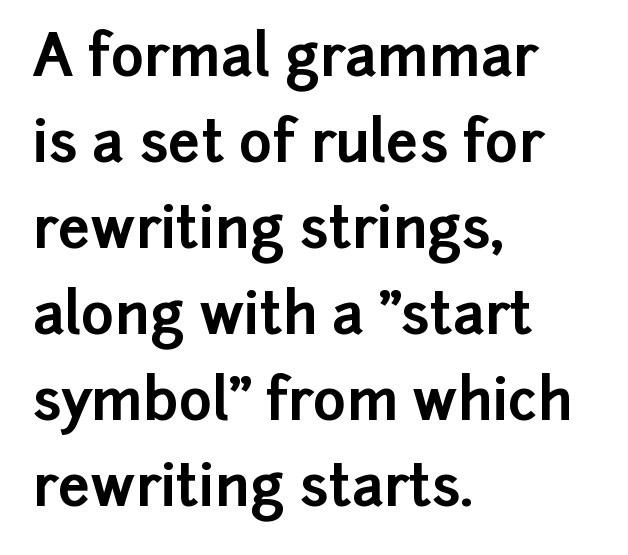
{"serif": "no", "italic": "no", "bold": "yes", "weight": "bold", "width": "normal", "stroke_contrast": "low", "x_height": "medium", "monospaced": "no", "underline": "no", "align": "left", "line_spacing": "normal", "line_spacing_ratio": 1.51, "letter_spacing": "normal", "letter_spacing_em": 0.0, "glyph_px": 57}
